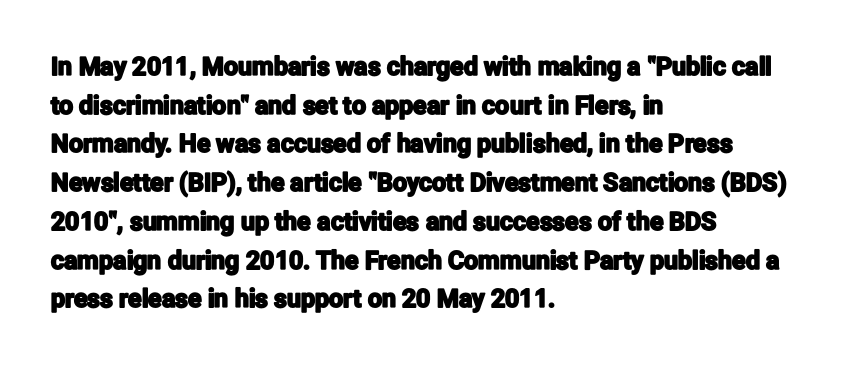
{"italic": "no", "underline": "no", "align": "left", "line_spacing": "normal", "line_spacing_ratio": 1.55, "letter_spacing": "normal", "letter_spacing_em": 0.0, "glyph_px": 25}
